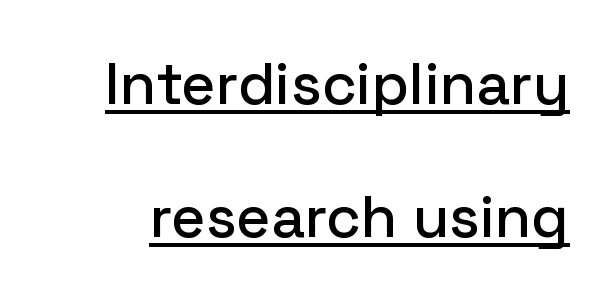
The rendering uses natural spacing where letterforms have individual widths. This sample uses an upright cut, with every glyph sitting square on the baseline. To sum up the face: it is a sans, with no serifs. There is no visible air inserted between adjacent glyphs.
